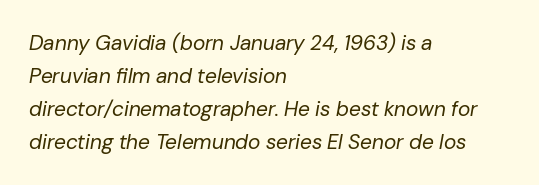
Q: Is the text bold? A: No.
Q: Is the text italic (slanted)? A: Yes, it leans right by about 10 degrees.
Q: Is the text underlined? A: No.
Q: How is the paragraph aligned? A: Left-aligned.
Q: Is the spacing between letters normal or unusually wide? A: Normal.
Q: Is the spacing between lines tight, normal or loose? A: Normal.
